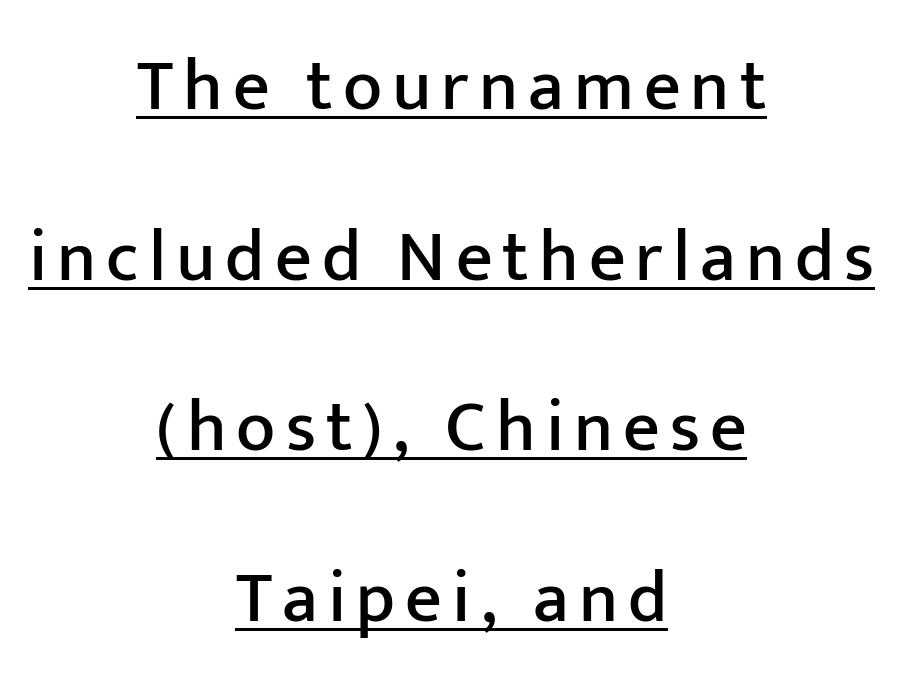
Caption: lettering with a line underneath. Letterform terminals end flat and unadorned throughout the passage. Horizontal alignment here is central, giving a formal, balanced look. Summary of vertical rhythm: relaxed, with wide interline spacing.
